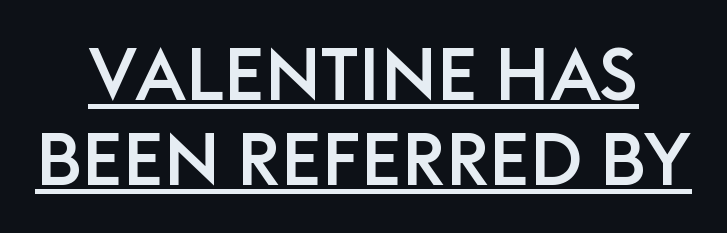
The image shows 73 px sans-serif type, upright; set line spacing 1.16x, normal letter spacing, underlined; low stroke contrast and a large x-height.
